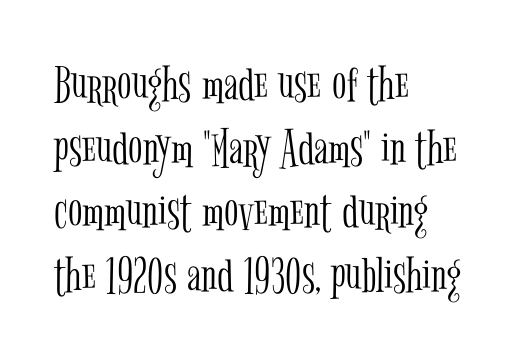
The paragraph has a hard left edge and a soft right edge. Honestly, the letter spacing is just normal — you wouldn't notice it. This rendering features lettering with no underline. Note: serifs present on the glyphs.
